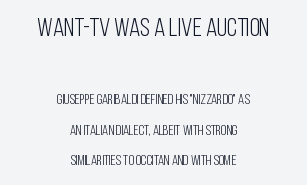
The image shows 26 px text type, upright; set centered, loose line spacing (2.17x), normal letter spacing, not underlined; the first (top) block is 1.86x larger.
